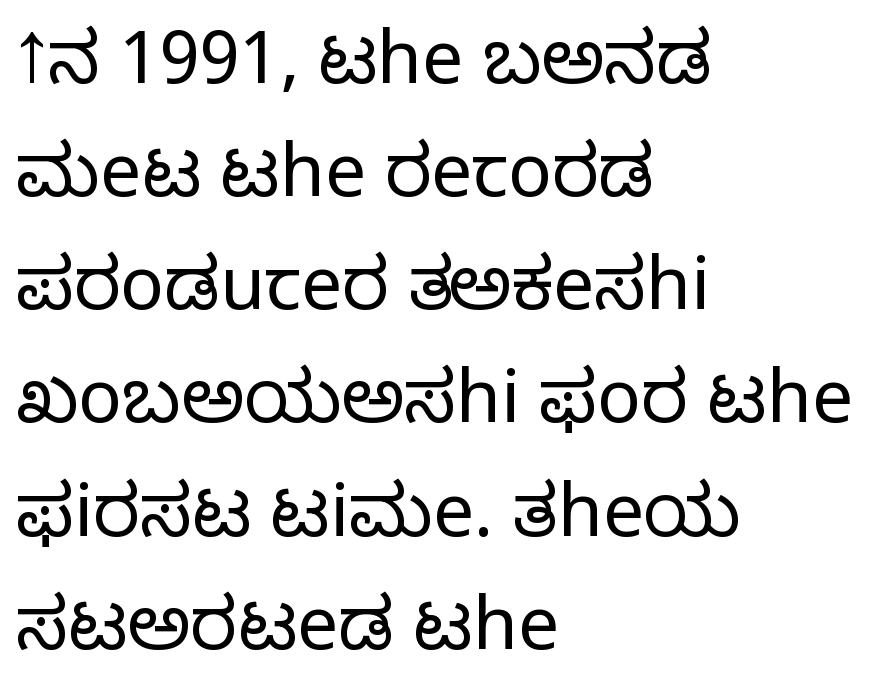
Every stem runs plumb, perpendicular to the baseline. Character widths vary here, with narrow letters taking less room than wide ones. All the whitespace from short lines collects on the right. The type family on display is of the sans-serif kind.
